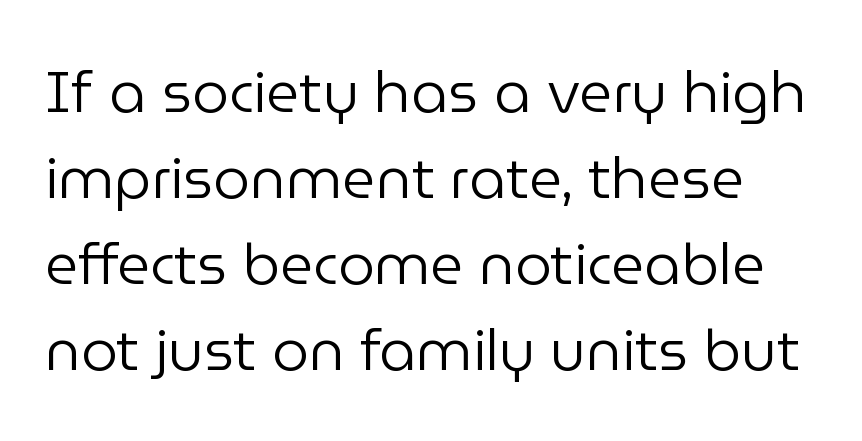
Q: Is the text bold? A: No.
Q: Is the text italic (slanted)? A: No, it is upright.
Q: Is the typeface a serif or a sans-serif typeface? A: Sans-serif.
Q: Is the text underlined? A: No.
Q: Is the spacing between letters normal or unusually wide? A: Normal.
Q: Is the spacing between lines tight, normal or loose? A: Normal.
Q: Width (condensed, normal, or wide)? A: Normal.
Q: Stroke contrast? A: Low.
Q: x-height? A: Medium.
Q: Monospaced? A: No.
